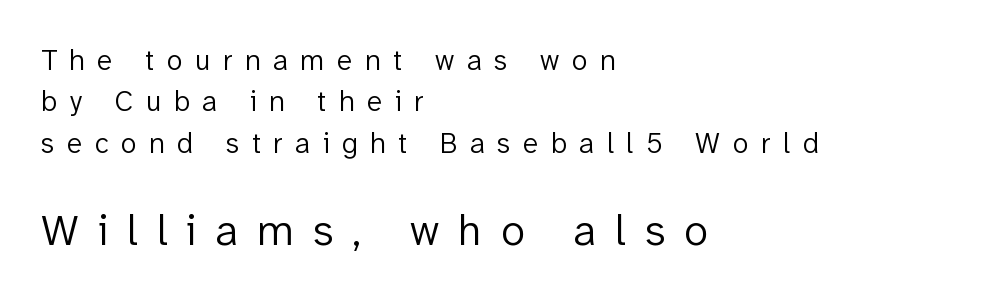
Q: Is the text bold? A: No.
Q: Is the text italic (slanted)? A: No, it is upright.
Q: Is the typeface a serif or a sans-serif typeface? A: Sans-serif.
Q: Is the text underlined? A: No.
Q: How is the paragraph aligned? A: Left-aligned.
Q: Is the spacing between letters normal or unusually wide? A: Unusually wide.
Q: Is the spacing between lines tight, normal or loose? A: Normal.
Q: Which block of text is set in a larger size, the first (top) or the second (bottom)? A: The second (bottom) one.
Q: Width (condensed, normal, or wide)? A: Normal.
Q: Stroke contrast? A: Low.
Q: x-height? A: Medium.
Q: Monospaced? A: No.
